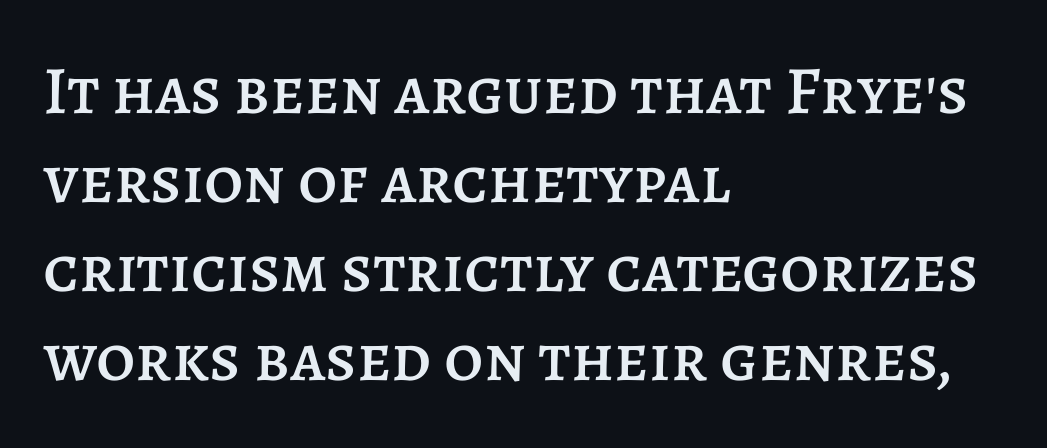
The image shows 68 px text type, upright; set left-aligned, normal line spacing (1.31x), normal letter spacing, not underlined; low stroke contrast and a large x-height.
